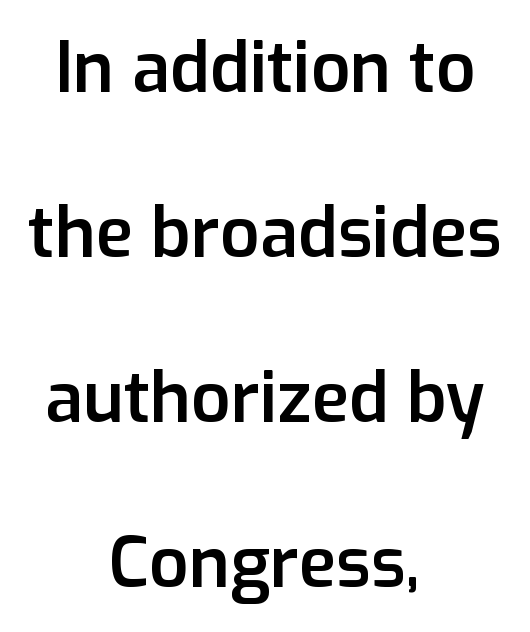
Q: Is the text bold? A: Semi-bold.
Q: Is the text italic (slanted)? A: No, it is upright.
Q: Is the typeface a serif or a sans-serif typeface? A: Sans-serif.
Q: Is the text underlined? A: No.
Q: How is the paragraph aligned? A: Centered.
Q: Is the spacing between letters normal or unusually wide? A: Normal.
Q: Is the spacing between lines tight, normal or loose? A: Loose.
Q: Width (condensed, normal, or wide)? A: Normal.
Q: Stroke contrast? A: Low.
Q: x-height? A: Medium.
Q: Monospaced? A: No.
